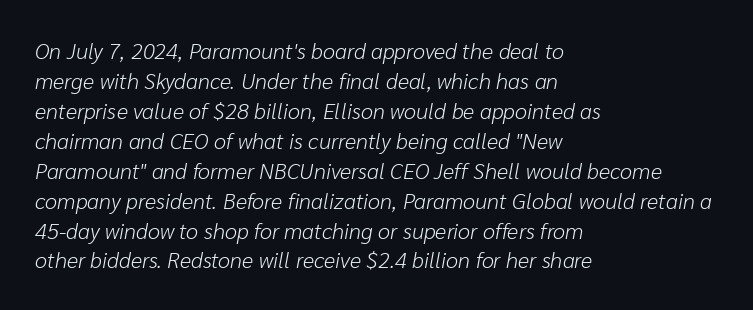
Q: Is the text bold? A: No.
Q: Is the text italic (slanted)? A: Yes, it leans right by about 10 degrees.
Q: Is the text underlined? A: No.
Q: How is the paragraph aligned? A: Left-aligned.
Q: Is the spacing between letters normal or unusually wide? A: Normal.
Q: Is the spacing between lines tight, normal or loose? A: Normal.
